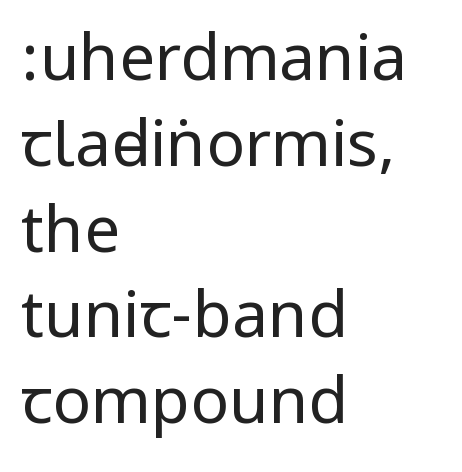
The image shows 64 px regular-weight, condensed sans-serif type, upright; set left-aligned, normal line spacing (1.34x), normal letter spacing, not underlined; low stroke contrast.
